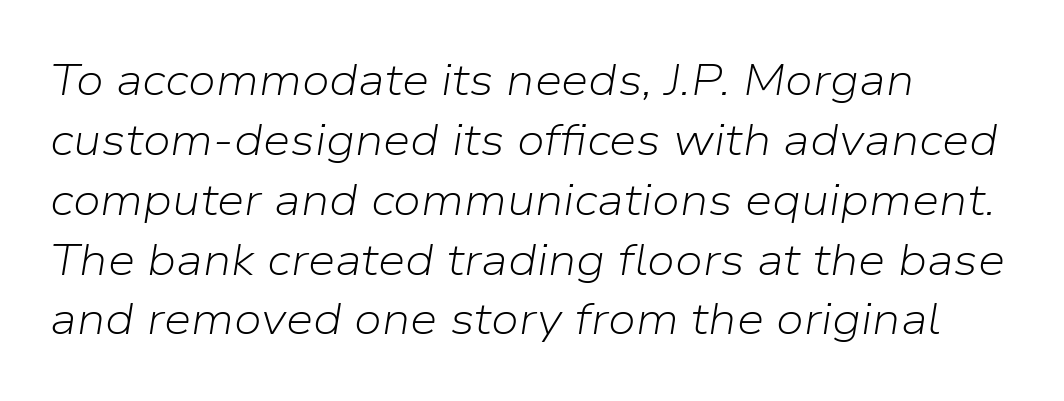
{"italic": "yes", "lean": "right", "slant_degrees": 9, "bold": "no", "weight": "light", "width": "normal", "stroke_contrast": "low", "x_height": "medium", "monospaced": "no", "underline": "no", "align": "left", "line_spacing": "normal", "line_spacing_ratio": 1.36, "letter_spacing": "normal", "letter_spacing_em": 0.0, "glyph_px": 44}
